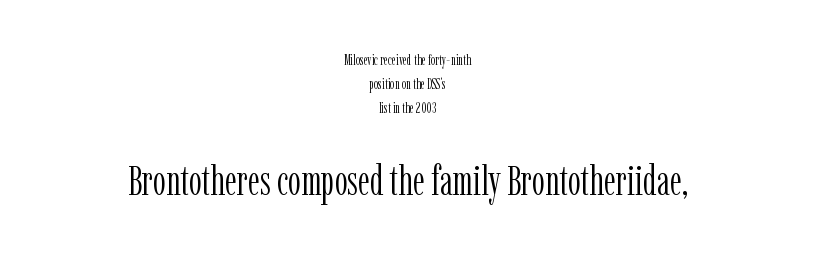
{"serif": "yes", "italic": "no", "bold": "no", "weight": "light", "width": "condensed", "stroke_contrast": "low", "x_height": "medium", "monospaced": "no", "underline": "no", "align": "center", "line_spacing_ratio": 1.73, "letter_spacing": "normal", "letter_spacing_em": 0.0, "larger_block": "second", "size_ratio": 2.93, "glyph_px": 41}
